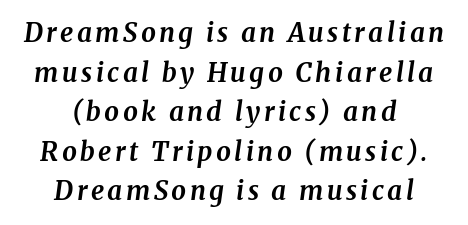
The image shows 26 px bold type, italic (leaning right); set centered, normal line spacing (1.52x), not underlined.
